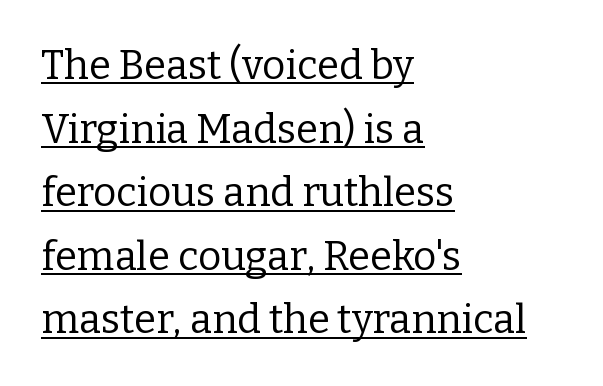
Q: Is the text bold? A: No.
Q: Is the text italic (slanted)? A: No, it is upright.
Q: Is the typeface a serif or a sans-serif typeface? A: Serif.
Q: Is the text underlined? A: Yes.
Q: How is the paragraph aligned? A: Left-aligned.
Q: Is the spacing between letters normal or unusually wide? A: Normal.
Q: Is the spacing between lines tight, normal or loose? A: Normal.
Q: Width (condensed, normal, or wide)? A: Normal.
Q: Stroke contrast? A: Low.
Q: x-height? A: Medium.
Q: Monospaced? A: No.
